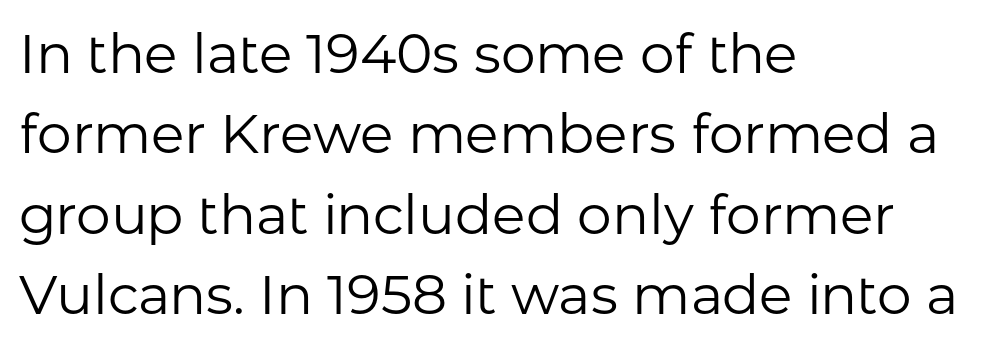
Honestly, the row spacing looks completely unremarkable. These lines are rendered in a variable-pitch font. The strokes are not fattened; the text isn't bold. Letterform terminals end flat and unadorned throughout the passage. Beneath every word, the page is bare.
